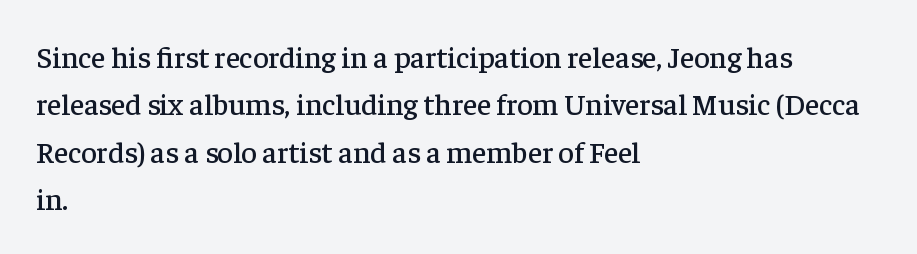
The image shows 30 px serif type, upright; set left-aligned, normal line spacing (1.58x), normal letter spacing, not underlined; low stroke contrast and a medium x-height.
